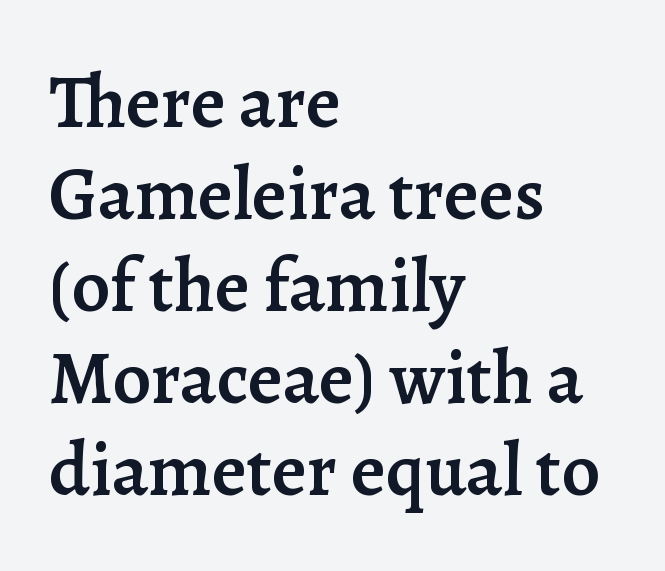
{"serif": "yes", "italic": "no", "bold": "semi", "weight": "semibold", "width": "normal", "stroke_contrast": "low", "x_height": "medium", "monospaced": "no", "underline": "no", "align": "left", "line_spacing_ratio": 1.21, "letter_spacing": "normal", "letter_spacing_em": 0.0, "glyph_px": 76}
